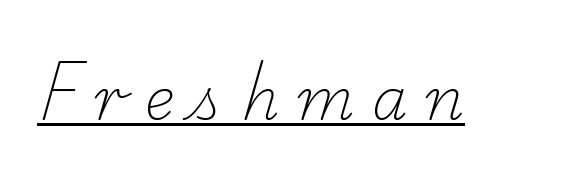
{"serif": "yes", "bold": "no", "weight": "light", "width": "normal", "stroke_contrast": "low", "x_height": "small", "monospaced": "no", "underline": "yes", "letter_spacing": "wide", "letter_spacing_em": 0.32, "glyph_px": 57}
